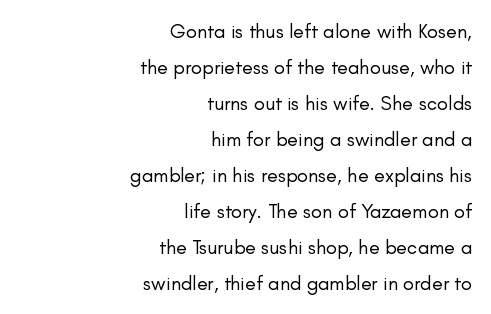
The image shows 20 px text type, upright; set right-aligned, line spacing 1.8x, normal letter spacing, not underlined.
